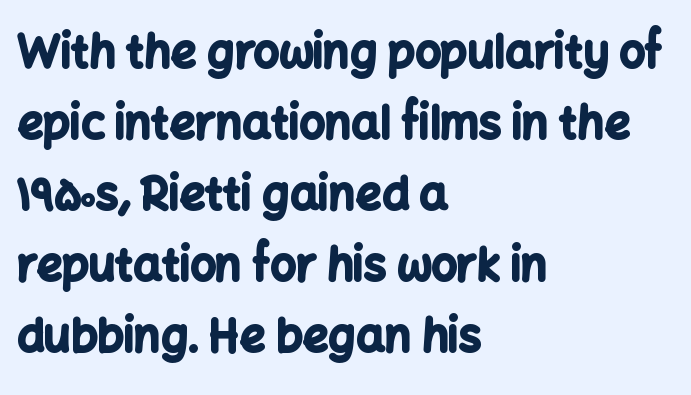
Stroke thickness is high; the sample reads as a true bold. In CSS terms this would be text-align: left. Each letter keeps its own natural width here, so spacing adapts to shape. Observe the ordinary spacing: letters are neighbours, not strangers. The glyphs in this specimen are sans serif.
